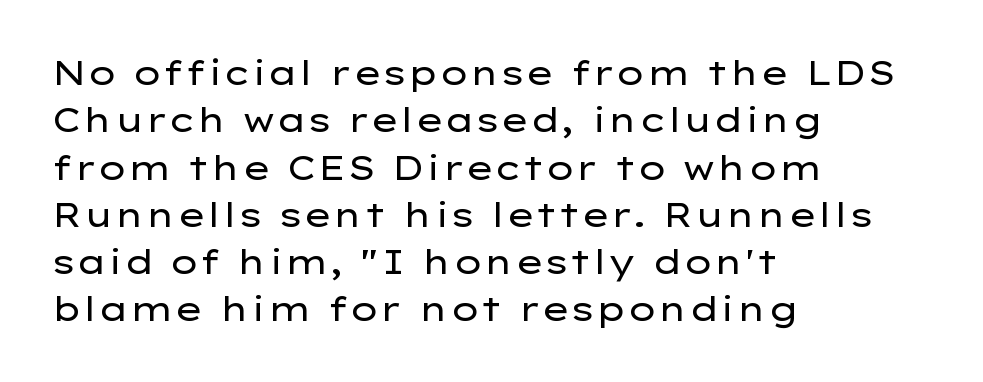
The image shows 34 px regular-weight, wide sans-serif type, upright; set left-aligned, normal line spacing (1.39x), normal letter spacing, not underlined; low stroke contrast and a medium x-height.
